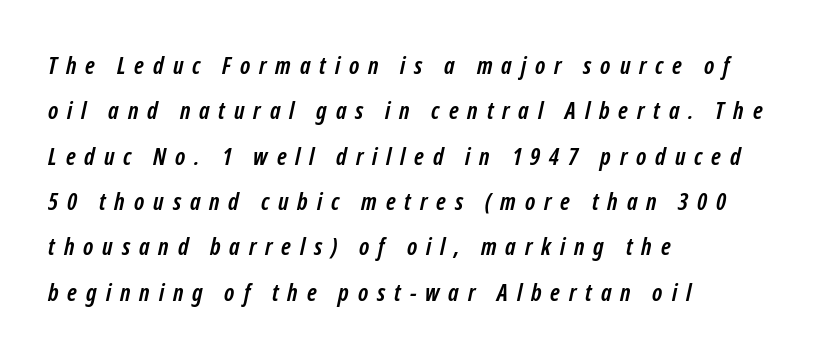
The image shows 24 px bold type; set left-aligned, line spacing 1.89x, unusually wide letter spacing (+0.37 em), not underlined.
